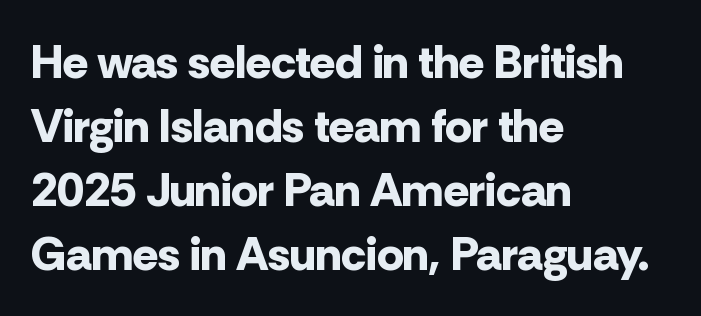
This sample keeps an unexceptional amount of space between lines. This is heavy type, rendered in bold. In terms of letterform style, serifs are entirely absent. The face used here is rendered with its standard letterfit.
